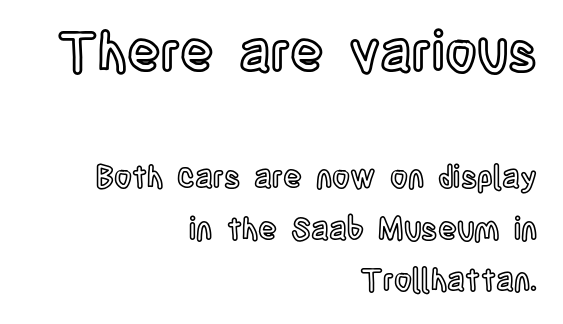
Q: Is the text italic (slanted)? A: No, it is upright.
Q: Is the text underlined? A: No.
Q: How is the paragraph aligned? A: Right-aligned.
Q: Is the spacing between letters normal or unusually wide? A: Normal.
Q: Is the spacing between lines tight, normal or loose? A: Normal.
Q: Which block of text is set in a larger size, the first (top) or the second (bottom)? A: The first (top) one.
Q: Width (condensed, normal, or wide)? A: Condensed.
Q: x-height? A: Large.
Q: Monospaced? A: No.
